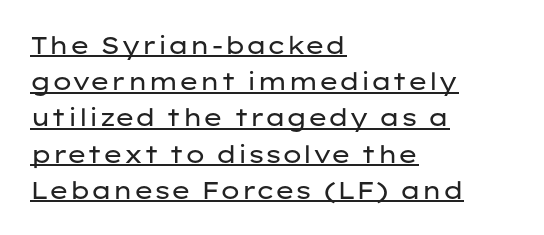
Q: Is the text bold? A: No.
Q: Is the text italic (slanted)? A: No, it is upright.
Q: Is the text underlined? A: Yes.
Q: How is the paragraph aligned? A: Left-aligned.
Q: Is the spacing between letters normal or unusually wide? A: Normal.
Q: Is the spacing between lines tight, normal or loose? A: Normal.
